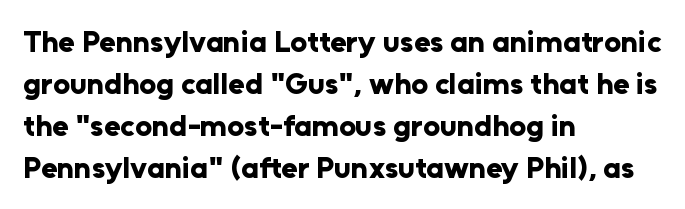
The image shows 30 px bold sans-serif type, upright; set left-aligned, normal line spacing (1.4x), normal letter spacing, not underlined; low stroke contrast and a medium x-height.
